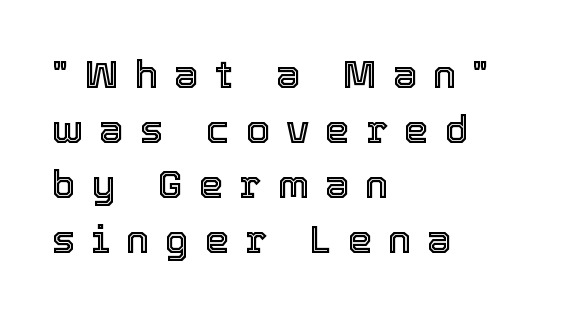
Q: Is the text italic (slanted)? A: No, it is upright.
Q: Is the text underlined? A: No.
Q: How is the paragraph aligned? A: Left-aligned.
Q: Is the spacing between letters normal or unusually wide? A: Unusually wide.
Q: Is the spacing between lines tight, normal or loose? A: Normal.
Q: Width (condensed, normal, or wide)? A: Normal.
Q: x-height? A: Medium.
Q: Monospaced? A: No.
